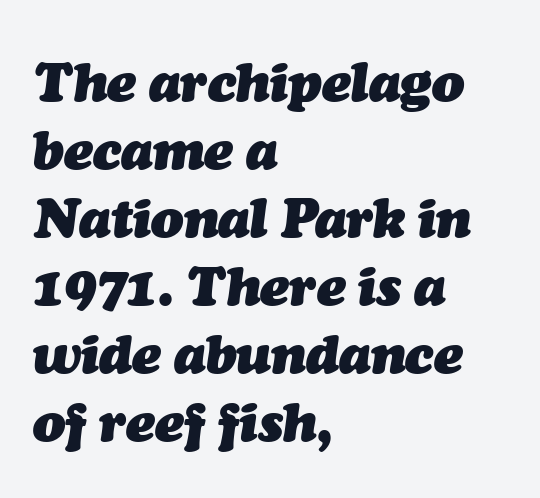
Q: Is the text bold? A: Yes.
Q: Is the text italic (slanted)? A: Yes, it leans right by about 7 degrees.
Q: Is the text underlined? A: No.
Q: How is the paragraph aligned? A: Left-aligned.
Q: Is the spacing between letters normal or unusually wide? A: Normal.
Q: Is the spacing between lines tight, normal or loose? A: Normal.
Q: Width (condensed, normal, or wide)? A: Normal.
Q: Stroke contrast? A: Medium.
Q: x-height? A: Medium.
Q: Monospaced? A: No.
